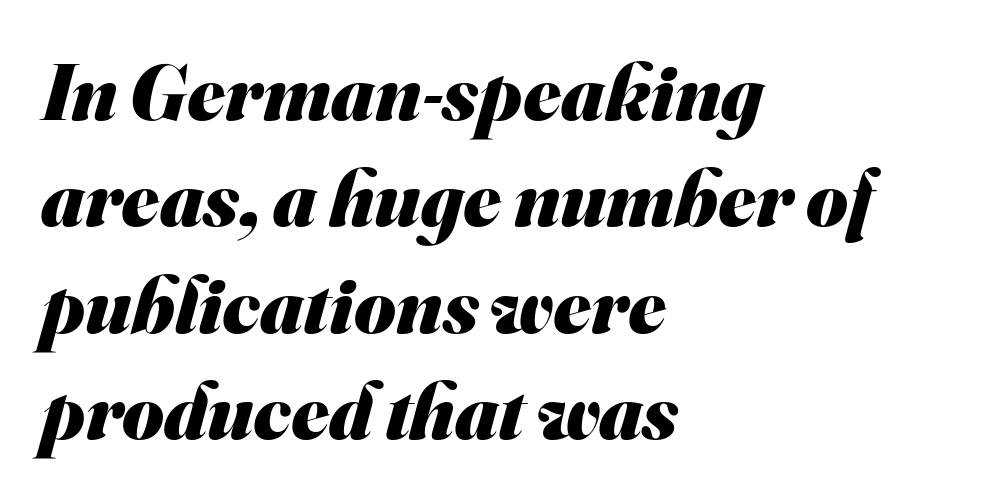
Does the leading feel generous? No, just average. Do the characters align in a grid? No, the font is proportional. Spacing between characters is what you'd get straight out of the box. In CSS terms this would be text-align: left. Typesetter's note: full bold, strokes at maximum text heaviness.
